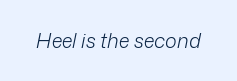
Words appear dense and cohesive because spacing is normal. The area under the type is left untouched. The strokes are not fattened; the text isn't bold. The whole block is typeset with a tilt.
